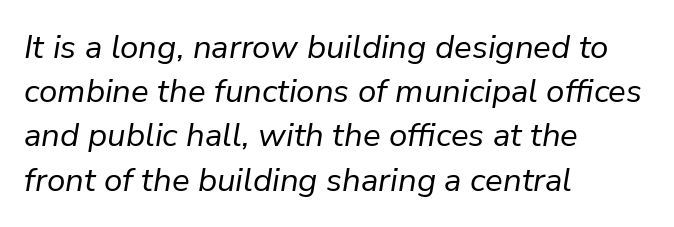
{"italic": "yes", "lean": "right", "slant_degrees": 9, "bold": "no", "weight": "regular", "width": "normal", "stroke_contrast": "low", "x_height": "medium", "monospaced": "no", "underline": "no", "align": "left", "line_spacing": "normal", "line_spacing_ratio": 1.34, "letter_spacing": "normal", "letter_spacing_em": 0.0, "glyph_px": 33}
